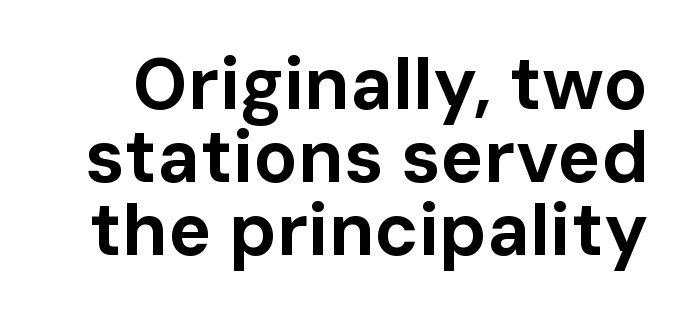
{"serif": "no", "italic": "no", "bold": "yes", "weight": "bold", "width": "normal", "stroke_contrast": "low", "x_height": "medium", "monospaced": "no", "underline": "no", "line_spacing": "tight", "line_spacing_ratio": 1.0, "letter_spacing": "normal", "letter_spacing_em": 0.0, "glyph_px": 73}
